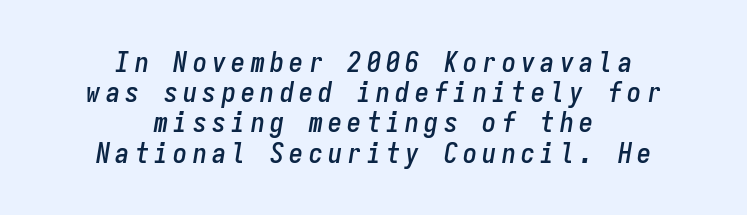
The image shows 28 px condensed type, italic (leaning right), monospaced; set centered, tight line spacing (1.08x), not underlined; low stroke contrast and a medium x-height.
